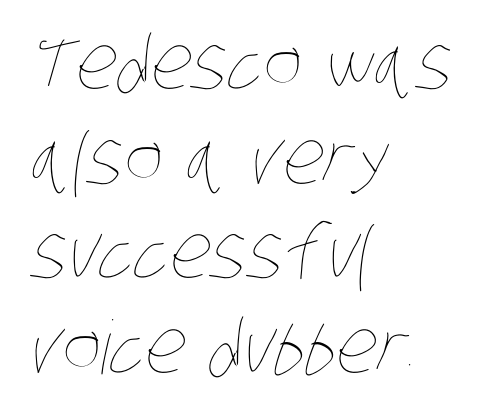
Normally led — the rows are evenly, conventionally spaced. Look at the tracking — it's just the regular setting, nothing added. Underline: absent. Reading down the block, your eye returns to a fixed left position each line. On a weight scale, this lands at 450 or below.
